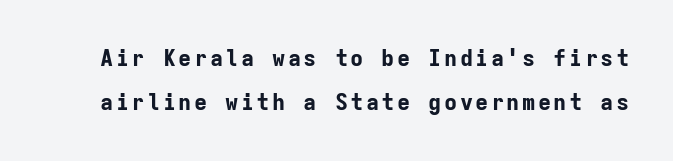
No word sits above an underline. These words are printed bold, with thick strokes throughout. Line spacing here is loose. Is there any slant? The stems are plumb.
